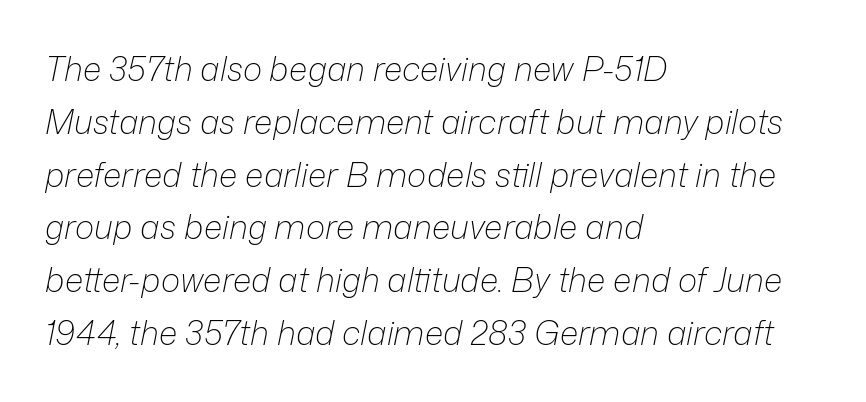
{"italic": "yes", "lean": "right", "slant_degrees": 12, "bold": "no", "weight": "light", "width": "normal", "stroke_contrast": "low", "x_height": "medium", "monospaced": "no", "underline": "no", "align": "left", "line_spacing": "normal", "line_spacing_ratio": 1.6, "letter_spacing": "normal", "letter_spacing_em": 0.0, "glyph_px": 33}
